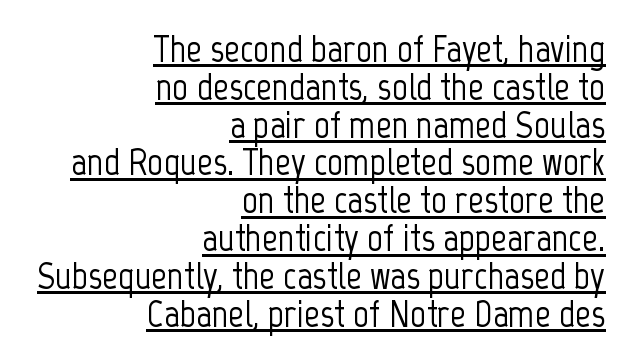
{"serif": "no", "italic": "no", "width": "condensed", "stroke_contrast": "low", "x_height": "medium", "monospaced": "no", "underline": "yes", "align": "right", "line_spacing": "tight", "line_spacing_ratio": 0.97, "letter_spacing": "normal", "letter_spacing_em": 0.0, "glyph_px": 39}
